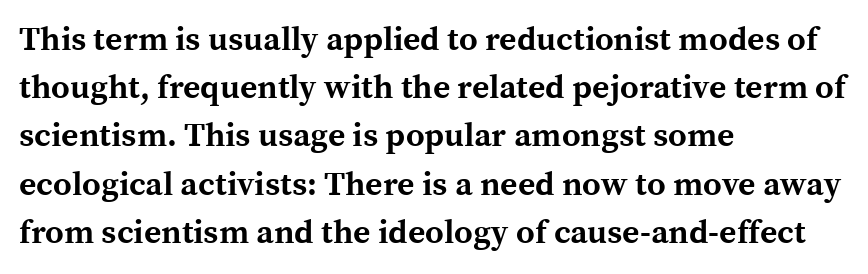
Q: Is the text bold? A: Yes.
Q: Is the text italic (slanted)? A: No, it is upright.
Q: Is the typeface a serif or a sans-serif typeface? A: Serif.
Q: Is the text underlined? A: No.
Q: How is the paragraph aligned? A: Left-aligned.
Q: Is the spacing between letters normal or unusually wide? A: Normal.
Q: Is the spacing between lines tight, normal or loose? A: Normal.
Q: Width (condensed, normal, or wide)? A: Normal.
Q: x-height? A: Medium.
Q: Monospaced? A: No.
